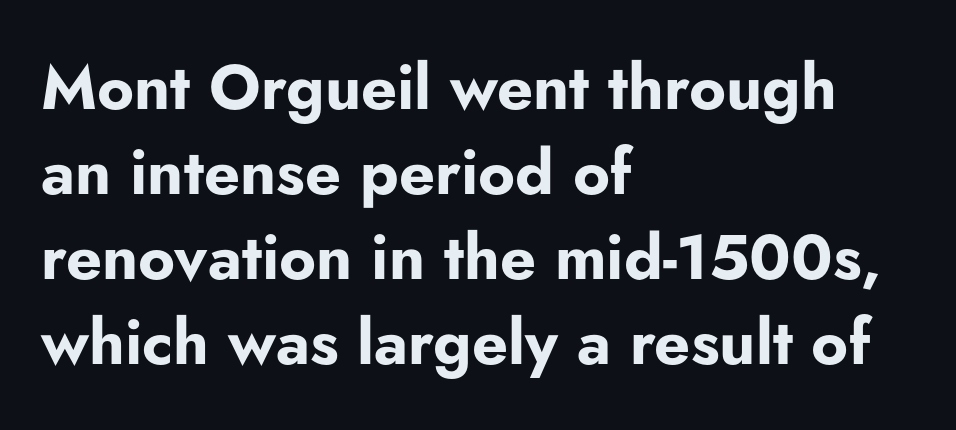
{"serif": "no", "italic": "no", "bold": "yes", "weight": "bold", "width": "normal", "stroke_contrast": "low", "x_height": "small", "monospaced": "no", "underline": "no", "align": "left", "line_spacing": "normal", "line_spacing_ratio": 1.35, "letter_spacing": "normal", "letter_spacing_em": 0.0, "glyph_px": 63}
